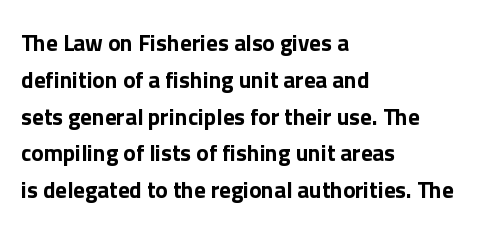
The image shows 23 px text type, upright; set left-aligned, normal line spacing (1.6x), normal letter spacing, not underlined.
